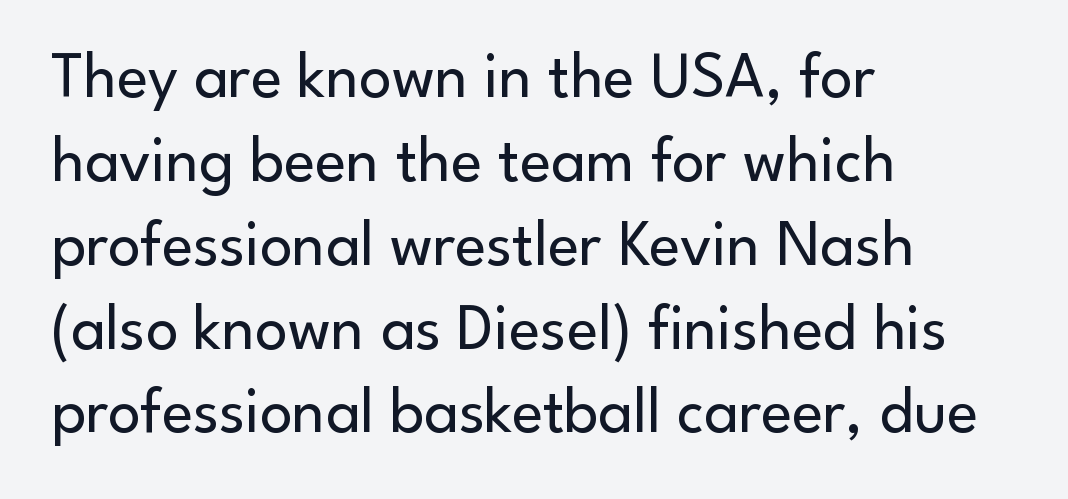
The image shows 65 px regular-weight sans-serif type, upright; set left-aligned, normal line spacing (1.29x), normal letter spacing, not underlined; low stroke contrast and a small x-height.
